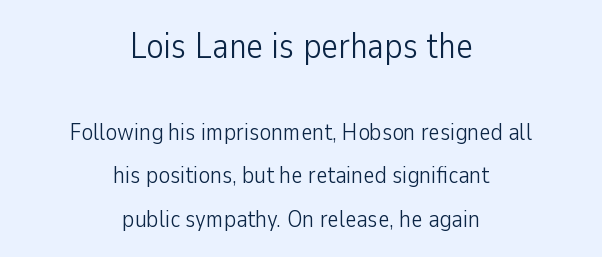
{"serif": "no", "italic": "no", "bold": "no", "weight": "light", "width": "condensed", "stroke_contrast": "low", "x_height": "medium", "monospaced": "no", "underline": "no", "align": "center", "line_spacing_ratio": 1.81, "letter_spacing": "normal", "letter_spacing_em": 0.0, "larger_block": "first", "size_ratio": 1.5, "glyph_px": 36}
